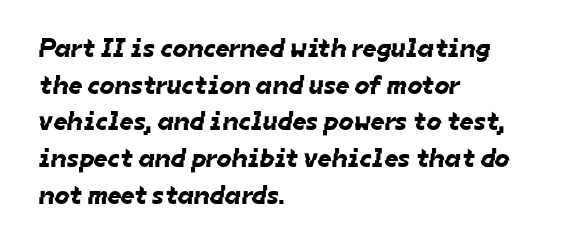
{"underline": "no", "align": "left", "line_spacing": "normal", "line_spacing_ratio": 1.36, "letter_spacing": "normal", "letter_spacing_em": 0.0, "glyph_px": 27}
